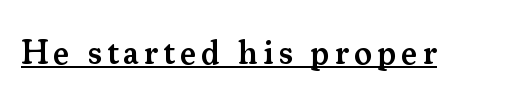
{"serif": "yes", "italic": "no", "bold": "semi", "weight": "semibold", "width": "normal", "stroke_contrast": "medium", "x_height": "small", "monospaced": "no", "underline": "yes", "glyph_px": 34}
